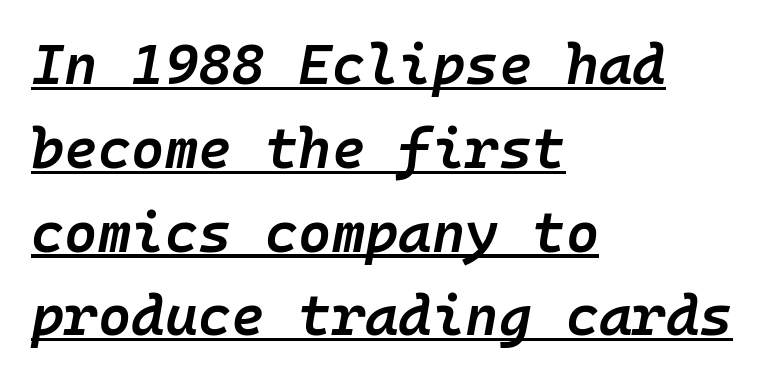
{"italic": "yes", "lean": "right", "slant_degrees": 10, "bold": "semi", "weight": "semibold", "width": "normal", "stroke_contrast": "low", "x_height": "medium", "monospaced": "yes", "underline": "yes", "align": "left", "line_spacing": "normal", "line_spacing_ratio": 1.47, "letter_spacing": "normal", "letter_spacing_em": 0.0, "glyph_px": 57}
